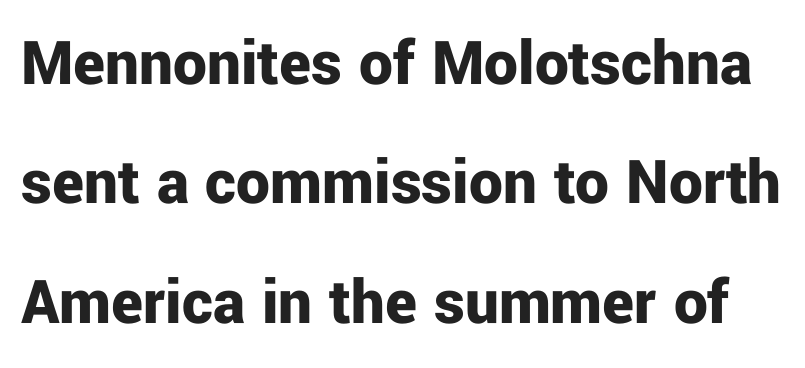
The image shows 67 px bold sans-serif type, upright; set line spacing 1.78x, normal letter spacing, not underlined; low stroke contrast and a medium x-height.
